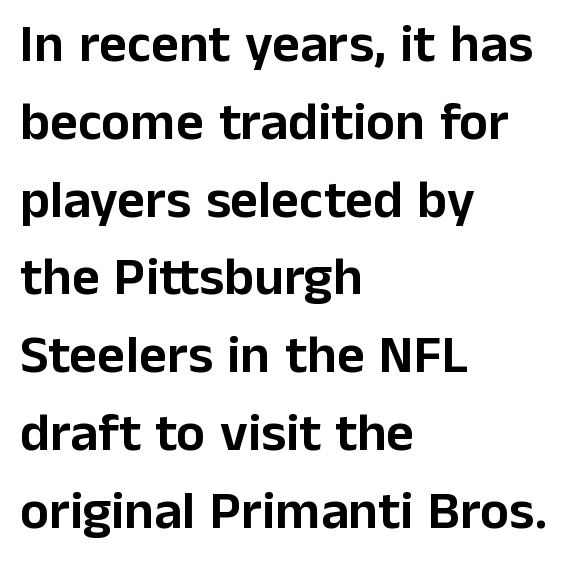
{"serif": "no", "italic": "no", "width": "normal", "stroke_contrast": "low", "x_height": "medium", "monospaced": "no", "underline": "no", "align": "left", "line_spacing": "normal", "line_spacing_ratio": 1.44, "letter_spacing": "normal", "letter_spacing_em": 0.0, "glyph_px": 54}
